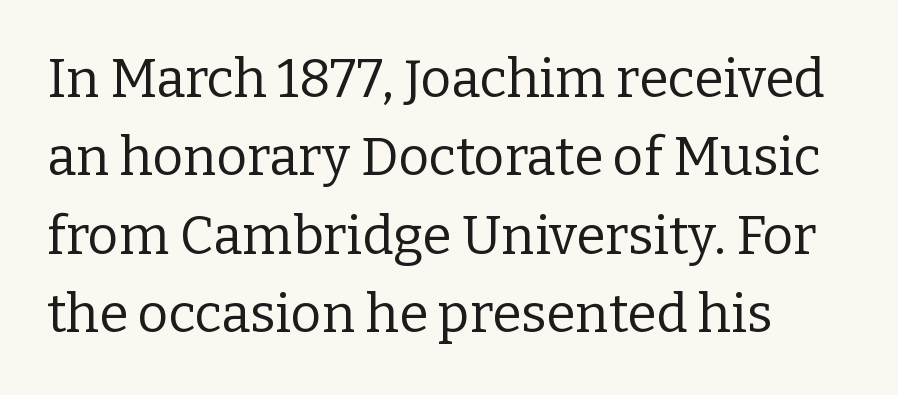
Q: Is the text bold? A: No.
Q: Is the text italic (slanted)? A: No, it is upright.
Q: Is the typeface a serif or a sans-serif typeface? A: Serif.
Q: Is the text underlined? A: No.
Q: Is the spacing between letters normal or unusually wide? A: Normal.
Q: Is the spacing between lines tight, normal or loose? A: Normal.
Q: Width (condensed, normal, or wide)? A: Normal.
Q: Stroke contrast? A: Low.
Q: x-height? A: Medium.
Q: Monospaced? A: No.
